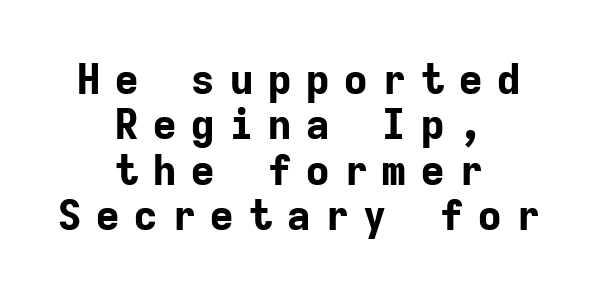
Anything drawn beneath the words? Only blank space. Summary of weight: heavy, a full bold. A sans-serif font was chosen for this passage. A typesetter would mark this as roman, not italic. The rendering positions every line midway between the sides.
